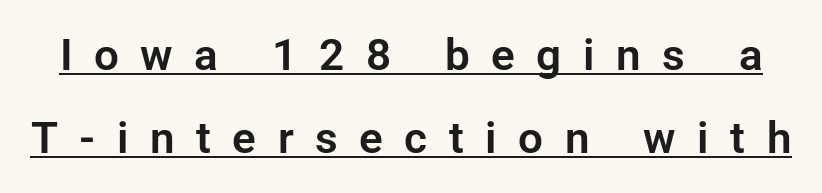
Q: Is the text italic (slanted)? A: No, it is upright.
Q: Is the typeface a serif or a sans-serif typeface? A: Sans-serif.
Q: Is the text underlined? A: Yes.
Q: Is the spacing between letters normal or unusually wide? A: Unusually wide.
Q: Width (condensed, normal, or wide)? A: Normal.
Q: Stroke contrast? A: Low.
Q: x-height? A: Medium.
Q: Monospaced? A: No.
